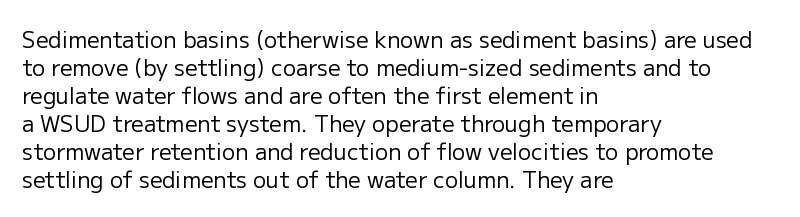
Q: Is the text bold? A: No.
Q: Is the text italic (slanted)? A: No, it is upright.
Q: Is the text underlined? A: No.
Q: How is the paragraph aligned? A: Left-aligned.
Q: Is the spacing between letters normal or unusually wide? A: Normal.
Q: Is the spacing between lines tight, normal or loose? A: Normal.
